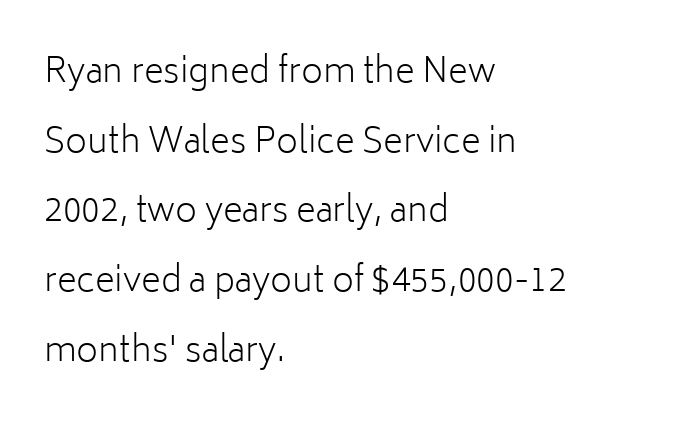
{"serif": "no", "italic": "no", "bold": "no", "weight": "light", "width": "normal", "stroke_contrast": "low", "x_height": "medium", "monospaced": "no", "underline": "no", "align": "left", "line_spacing": "loose", "line_spacing_ratio": 2.05, "letter_spacing": "normal", "letter_spacing_em": 0.0, "glyph_px": 34}
